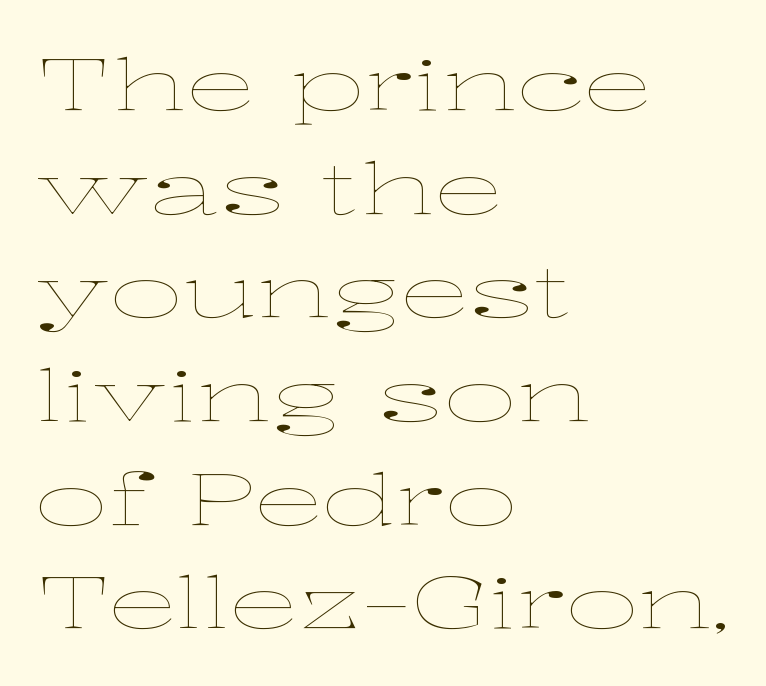
Q: Is the text bold? A: No.
Q: Is the text italic (slanted)? A: No, it is upright.
Q: Is the text underlined? A: No.
Q: How is the paragraph aligned? A: Left-aligned.
Q: Is the spacing between letters normal or unusually wide? A: Normal.
Q: Is the spacing between lines tight, normal or loose? A: Normal.
Q: Width (condensed, normal, or wide)? A: Wide.
Q: Stroke contrast? A: Low.
Q: x-height? A: Medium.
Q: Monospaced? A: No.
